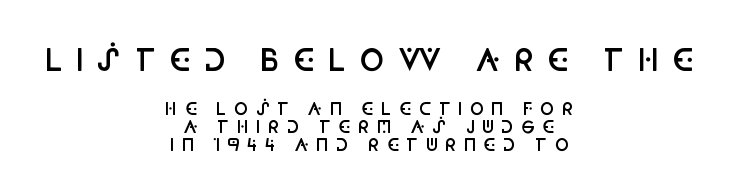
{"serif": "no", "italic": "no", "bold": "semi", "weight": "semibold", "width": "condensed", "stroke_contrast": "low", "x_height": "large", "monospaced": "no", "underline": "no", "align": "center", "line_spacing": "tight", "line_spacing_ratio": 1.07, "letter_spacing": "wide", "letter_spacing_em": 0.41, "larger_block": "first", "size_ratio": 1.76, "glyph_px": 30}
